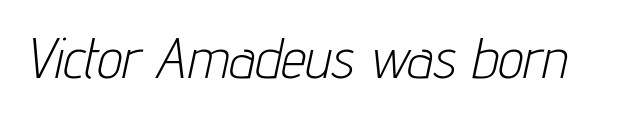
The image shows 56 px light, condensed type, italic (leaning right); set normal letter spacing, not underlined; low stroke contrast and a medium x-height.
